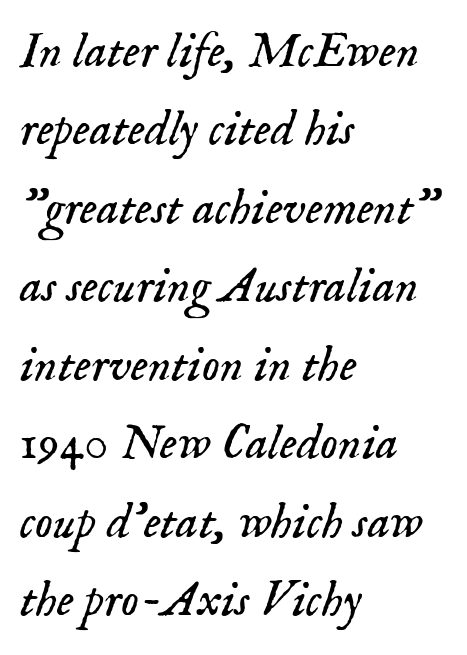
The image shows 50 px light serif type, italic (leaning right); set left-aligned, normal line spacing (1.57x), normal letter spacing, not underlined; low stroke contrast and a small x-height.
